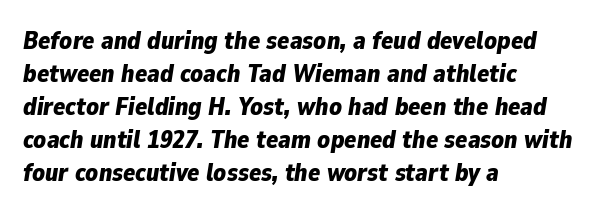
The image shows 25 px bold type, italic (leaning right); set left-aligned, normal line spacing (1.32x), normal letter spacing, not underlined.
